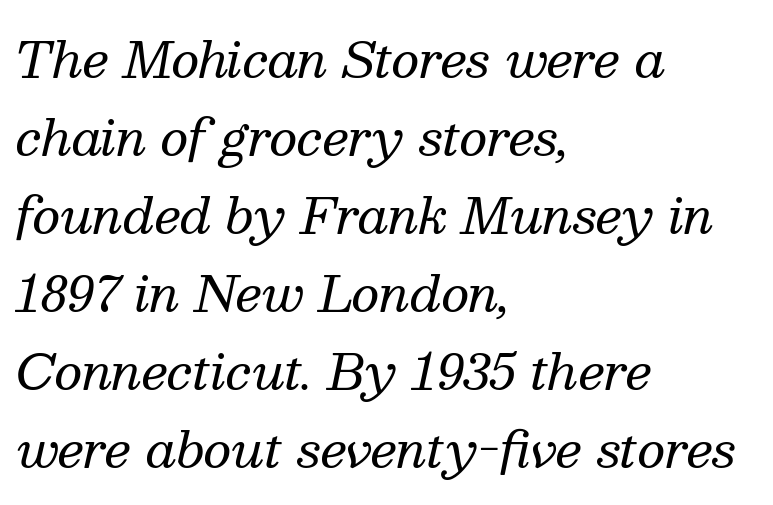
Q: Is the text bold? A: No.
Q: Is the text italic (slanted)? A: Yes, it leans right by about 13 degrees.
Q: Is the typeface a serif or a sans-serif typeface? A: Serif.
Q: Is the text underlined? A: No.
Q: How is the paragraph aligned? A: Left-aligned.
Q: Is the spacing between letters normal or unusually wide? A: Normal.
Q: Is the spacing between lines tight, normal or loose? A: Normal.
Q: Width (condensed, normal, or wide)? A: Normal.
Q: Stroke contrast? A: Medium.
Q: x-height? A: Medium.
Q: Monospaced? A: No.
